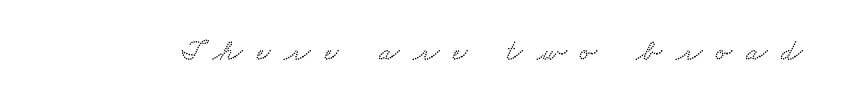
{"width": "wide", "stroke_contrast": "low", "x_height": "small", "monospaced": "no", "underline": "no", "letter_spacing": "wide", "letter_spacing_em": 0.47, "glyph_px": 30}
